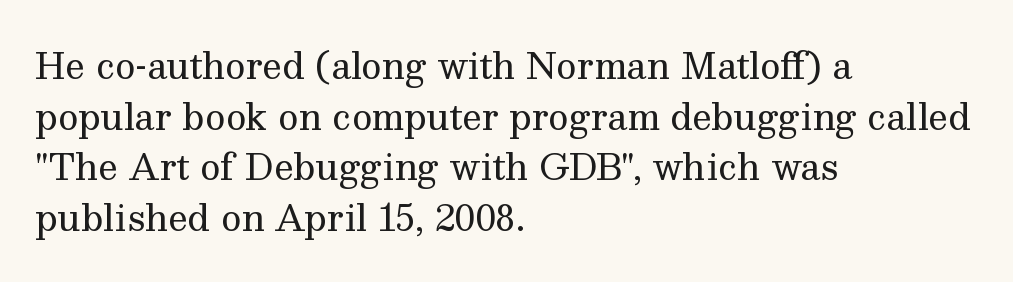
The image shows 35 px regular-weight serif type, upright; set left-aligned, normal line spacing (1.45x), normal letter spacing, not underlined; medium stroke contrast and a medium x-height.
